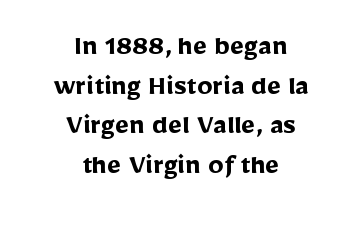
The image shows 31 px semibold sans-serif type, upright; set centered, normal line spacing (1.28x), normal letter spacing, not underlined; low stroke contrast and a medium x-height.
